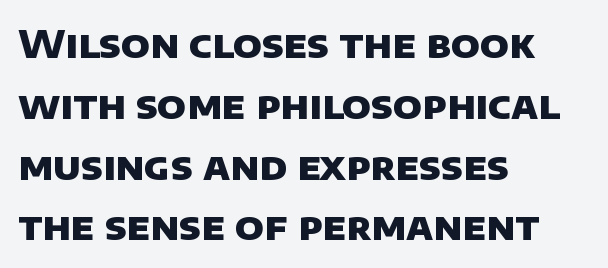
Q: Is the text bold? A: Yes.
Q: Is the typeface a serif or a sans-serif typeface? A: Sans-serif.
Q: Is the text underlined? A: No.
Q: How is the paragraph aligned? A: Left-aligned.
Q: Is the spacing between letters normal or unusually wide? A: Normal.
Q: Is the spacing between lines tight, normal or loose? A: Normal.
Q: Width (condensed, normal, or wide)? A: Normal.
Q: Stroke contrast? A: Low.
Q: x-height? A: Large.
Q: Monospaced? A: No.
